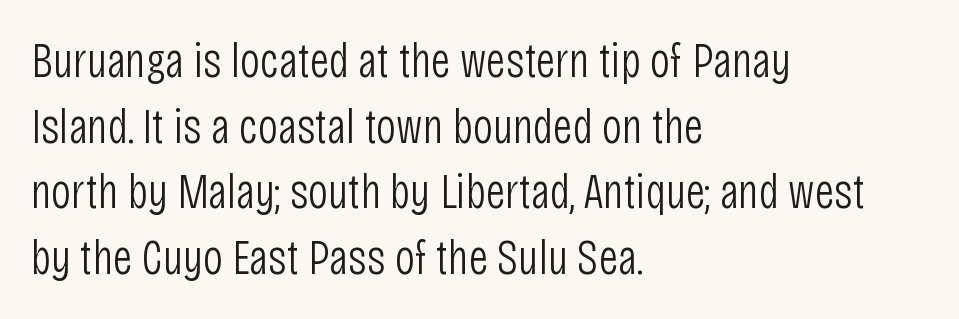
{"serif": "no", "italic": "no", "bold": "no", "weight": "light", "width": "condensed", "stroke_contrast": "low", "x_height": "large", "monospaced": "no", "underline": "no", "align": "left", "line_spacing": "normal", "line_spacing_ratio": 1.34, "letter_spacing": "normal", "letter_spacing_em": 0.0, "glyph_px": 49}
